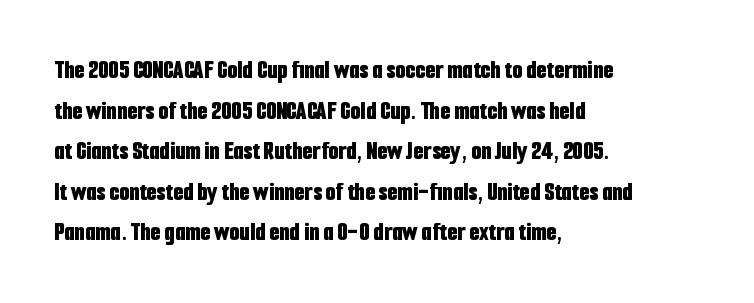
{"italic": "no", "bold": "yes", "underline": "no", "align": "left", "line_spacing": "normal", "line_spacing_ratio": 1.56, "letter_spacing": "normal", "letter_spacing_em": 0.0, "glyph_px": 26}
